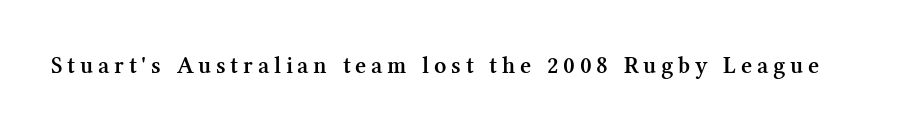
Posture: straight, roman, zero tilt. Rule under the text: the space is simply empty. Short note: letters widely spaced. The typesetting leans somewhat heavy: a semibold.
